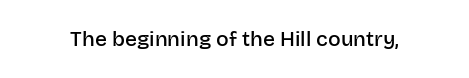
Typesetter's note: demi weight, one step under bold. The specimen omits any rule beneath the text block's lines. Is there any slant? The stems are plumb. Does extra space separate the letters? No, they use regular spacing.
